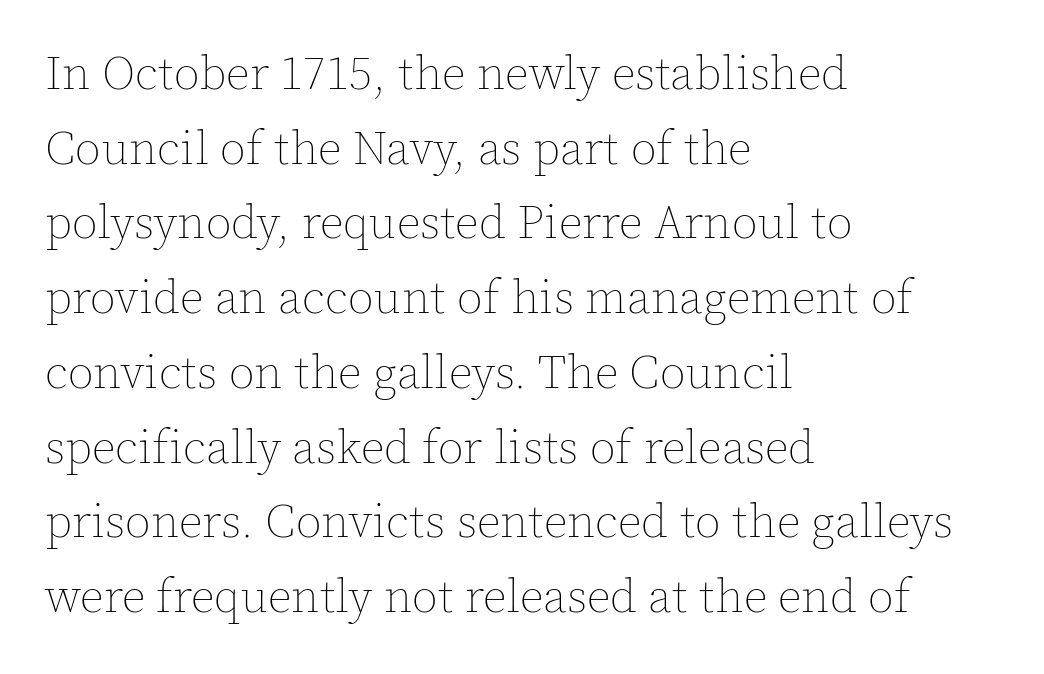
Q: Is the text bold? A: No.
Q: Is the text italic (slanted)? A: No, it is upright.
Q: Is the text underlined? A: No.
Q: How is the paragraph aligned? A: Left-aligned.
Q: Is the spacing between letters normal or unusually wide? A: Normal.
Q: Is the spacing between lines tight, normal or loose? A: Normal.
Q: Width (condensed, normal, or wide)? A: Normal.
Q: x-height? A: Medium.
Q: Monospaced? A: No.
